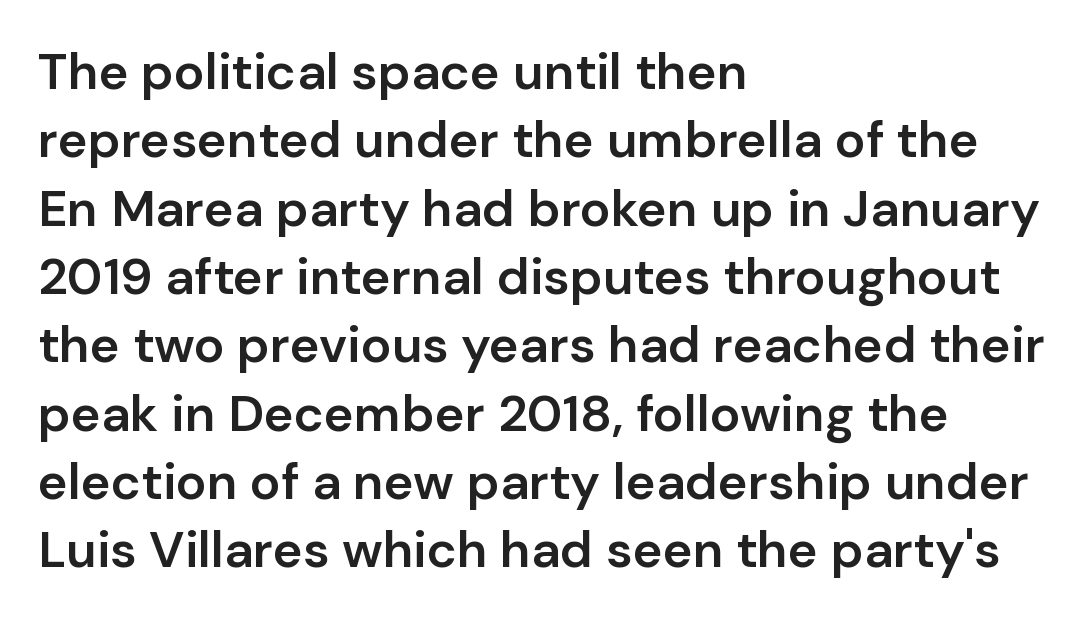
The image shows 51 px semibold sans-serif type, upright; set left-aligned, normal line spacing (1.34x), normal letter spacing, not underlined; low stroke contrast and a medium x-height.
